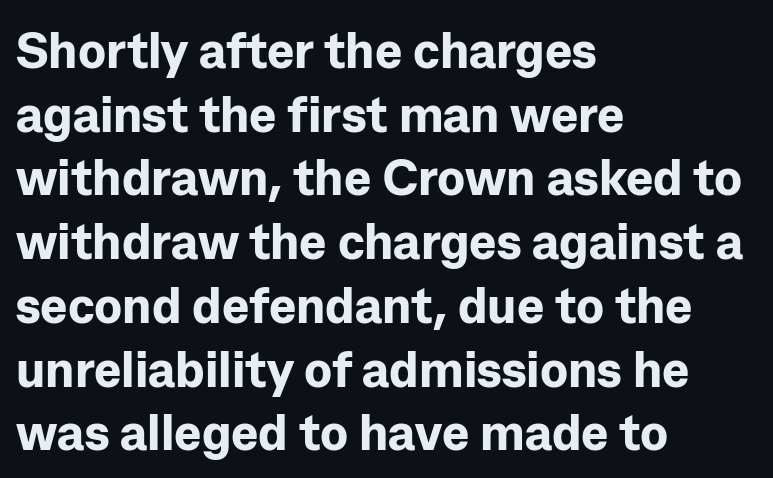
The letters sit at their default tracking, neither squeezed nor spread. Italic: no, the glyphs are upright roman. Here the designer chose a conventional face with non-uniform glyph widths. Each row of text sits above clean, open space. Does the copy run flush right? No — it runs flush left.
